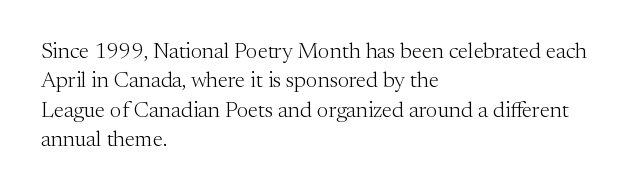
{"italic": "no", "bold": "no", "underline": "no", "align": "left", "line_spacing": "normal", "line_spacing_ratio": 1.33, "letter_spacing": "normal", "letter_spacing_em": 0.0, "glyph_px": 22}
